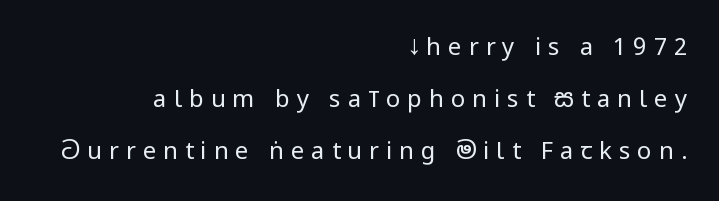
Beneath every word, the page is bare. This rendering widens character spacing well past its baseline value. Italic: no, the glyphs are upright roman. Is the stroke heavy? The answer is a plain regular-or-lighter. Casual observation: everything's shoved over to the right.
